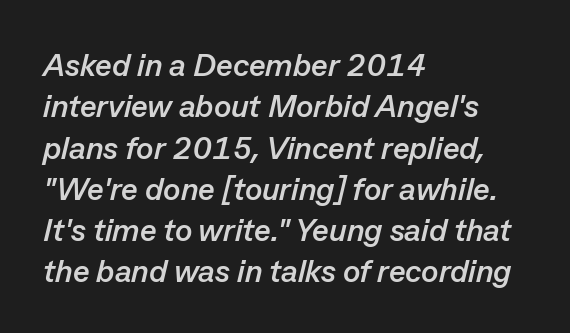
The image shows 32 px semibold type, italic (leaning right); set left-aligned, normal line spacing (1.29x), normal letter spacing, not underlined; low stroke contrast and a medium x-height.
